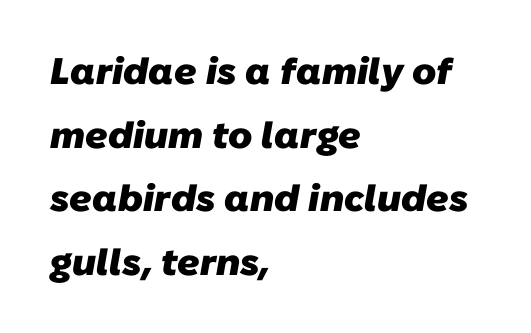
The characters display no serif detailing; their extremities are plain. This rendering uses left alignment, leaving the right contour irregular. The rendering uses natural spacing where letterforms have individual widths. The rendering keeps characters at their native spacing. Each glyph is drawn with heavy, bold strokes. The zone under the glyphs is completely vacant.
